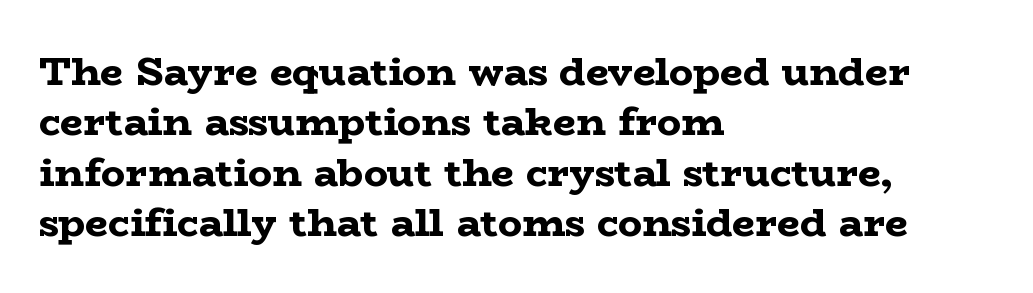
Q: Is the text bold? A: Yes.
Q: Is the text italic (slanted)? A: No, it is upright.
Q: Is the typeface a serif or a sans-serif typeface? A: Serif.
Q: Is the text underlined? A: No.
Q: How is the paragraph aligned? A: Left-aligned.
Q: Is the spacing between letters normal or unusually wide? A: Normal.
Q: Is the spacing between lines tight, normal or loose? A: Normal.
Q: Width (condensed, normal, or wide)? A: Wide.
Q: Stroke contrast? A: Low.
Q: x-height? A: Medium.
Q: Monospaced? A: No.
